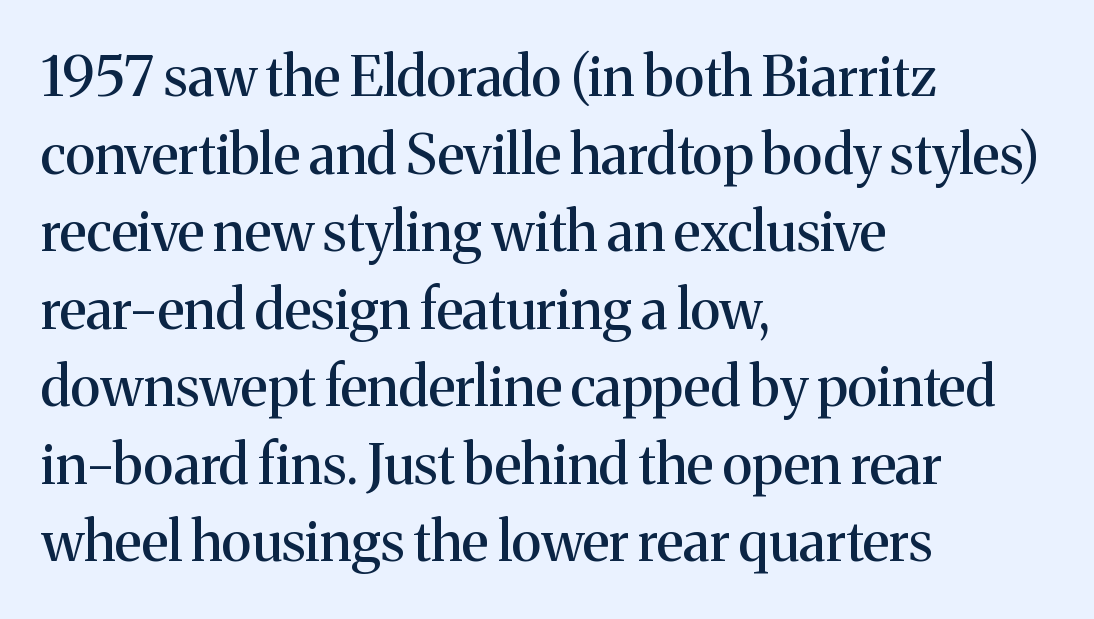
Q: Is the text italic (slanted)? A: No, it is upright.
Q: Is the typeface a serif or a sans-serif typeface? A: Serif.
Q: Is the text underlined? A: No.
Q: How is the paragraph aligned? A: Left-aligned.
Q: Is the spacing between letters normal or unusually wide? A: Normal.
Q: Is the spacing between lines tight, normal or loose? A: Normal.
Q: Width (condensed, normal, or wide)? A: Normal.
Q: Stroke contrast? A: Medium.
Q: x-height? A: Medium.
Q: Monospaced? A: No.
